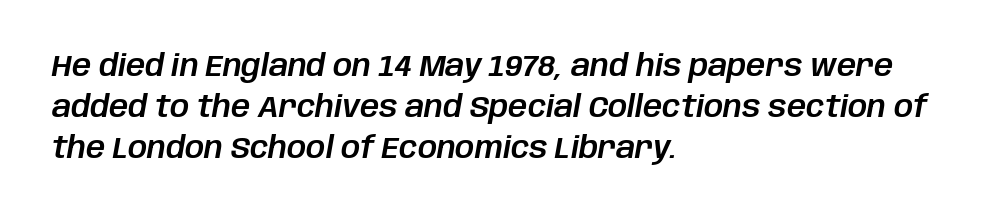
The image shows 30 px text type, italic (leaning right); set left-aligned, normal line spacing (1.37x), normal letter spacing, not underlined; low stroke contrast and a large x-height.
